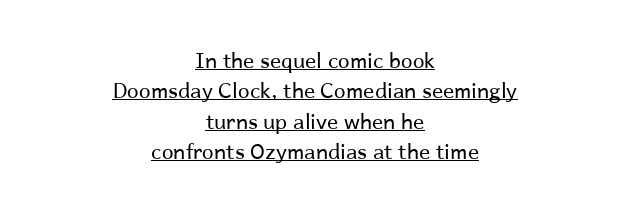
The image shows 21 px text type, upright; set centered, normal line spacing (1.45x), normal letter spacing, underlined.
